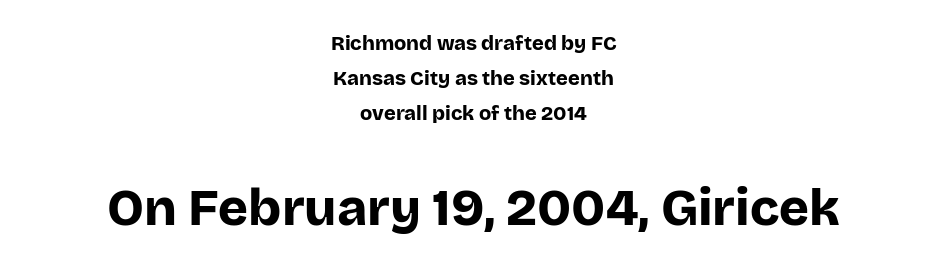
Q: Is the text bold? A: Yes.
Q: Is the text italic (slanted)? A: No, it is upright.
Q: Is the typeface a serif or a sans-serif typeface? A: Sans-serif.
Q: Is the text underlined? A: No.
Q: How is the paragraph aligned? A: Centered.
Q: Is the spacing between letters normal or unusually wide? A: Normal.
Q: Which block of text is set in a larger size, the first (top) or the second (bottom)? A: The second (bottom) one.
Q: Width (condensed, normal, or wide)? A: Normal.
Q: Stroke contrast? A: Low.
Q: x-height? A: Large.
Q: Monospaced? A: No.
